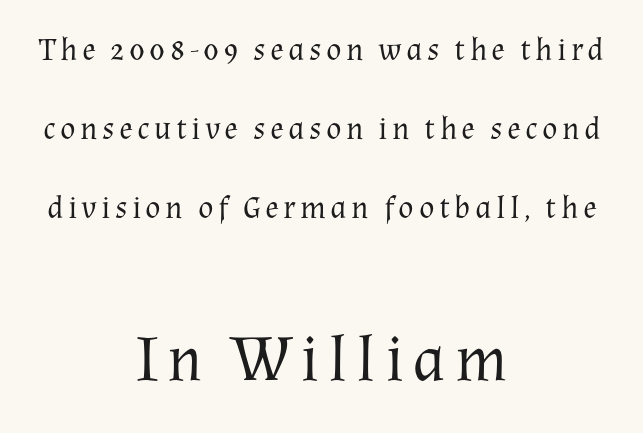
Q: Is the text bold? A: No.
Q: Is the text italic (slanted)? A: No, it is upright.
Q: Is the typeface a serif or a sans-serif typeface? A: Serif.
Q: Is the text underlined? A: No.
Q: How is the paragraph aligned? A: Centered.
Q: Is the spacing between lines tight, normal or loose? A: Loose.
Q: Which block of text is set in a larger size, the first (top) or the second (bottom)? A: The second (bottom) one.
Q: Width (condensed, normal, or wide)? A: Normal.
Q: Stroke contrast? A: Medium.
Q: x-height? A: Medium.
Q: Monospaced? A: No.
